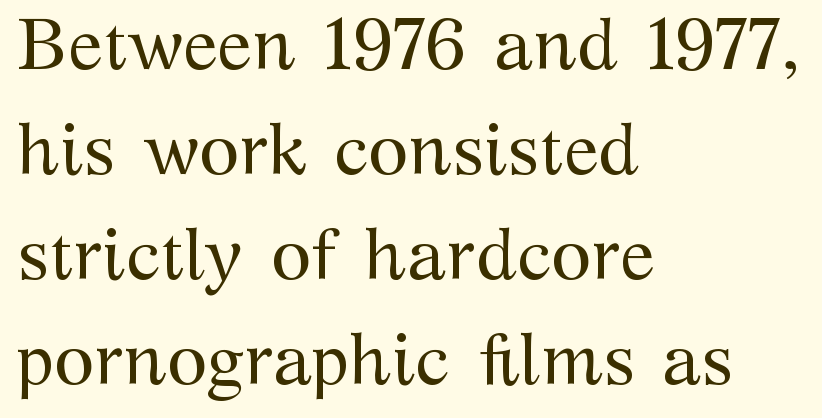
The image shows 73 px regular-weight serif type, upright; set left-aligned, normal line spacing (1.44x), normal letter spacing, not underlined; medium stroke contrast and a medium x-height.
